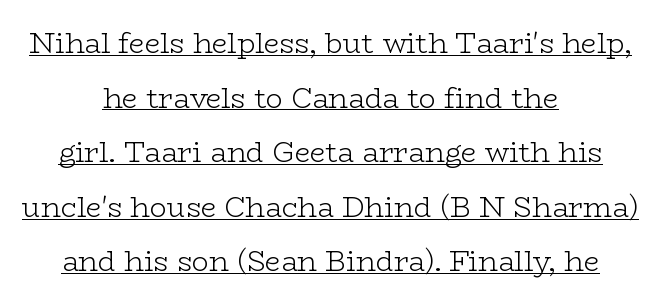
Q: Is the text bold? A: No.
Q: Is the text italic (slanted)? A: No, it is upright.
Q: Is the typeface a serif or a sans-serif typeface? A: Serif.
Q: Is the text underlined? A: Yes.
Q: How is the paragraph aligned? A: Centered.
Q: Is the spacing between letters normal or unusually wide? A: Normal.
Q: Is the spacing between lines tight, normal or loose? A: Loose.
Q: Width (condensed, normal, or wide)? A: Wide.
Q: Stroke contrast? A: Low.
Q: x-height? A: Medium.
Q: Monospaced? A: No.
